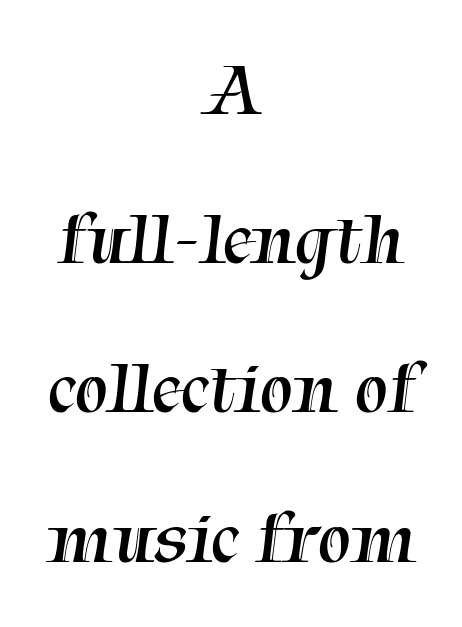
This is not heavy type; no bold has been used. This sample uses a serif face. Is the letter spacing exaggerated? No — it looks like the ordinary default. Loosely led — the rows are spread out.
